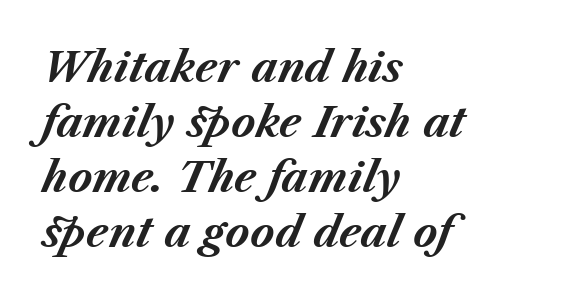
The passage shown is emphatically bold. The letters advance in unequal steps, a hallmark of proportional type. The space between consecutive lines is moderate. The line texture is even and compact thanks to regular tracking. The foot of each line stays bare and open. There's an unmistakable incline to the writing here.
